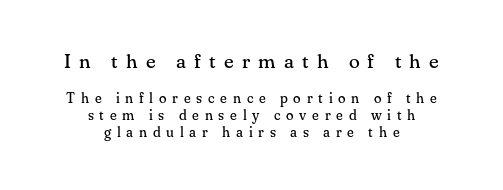
The image shows 20 px text type, upright; set centered, line spacing 1.23x, unusually wide letter spacing (+0.41 em), not underlined; the first (top) block is 1.43x larger.
